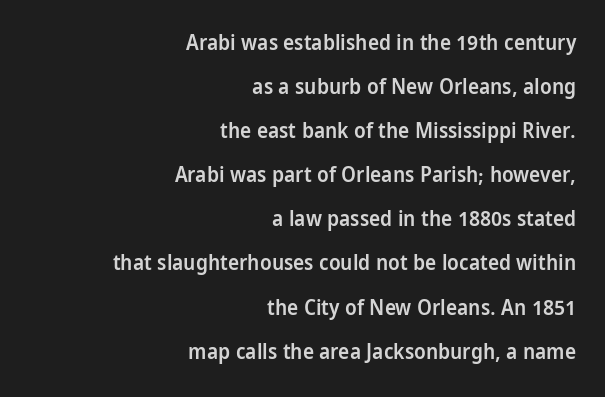
The image shows 21 px text type, upright; set right-aligned, loose line spacing (2.1x), normal letter spacing, not underlined.
